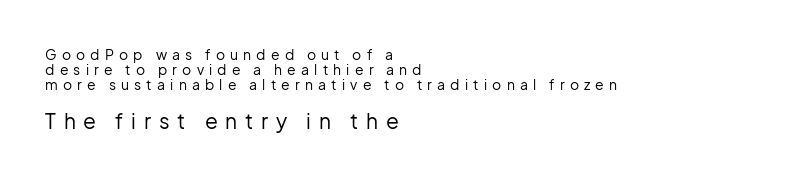
{"italic": "no", "bold": "no", "underline": "no", "align": "left", "line_spacing": "tight", "line_spacing_ratio": 1.08, "letter_spacing": "wide", "letter_spacing_em": 0.37, "larger_block": "second", "size_ratio": 1.5, "glyph_px": 21}
